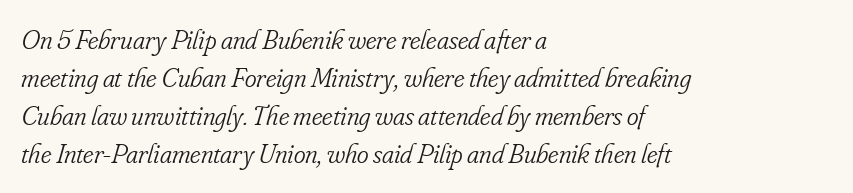
The image shows 28 px light, condensed serif type, italic (leaning right); set left-aligned, normal line spacing (1.36x), normal letter spacing, not underlined; low stroke contrast and a small x-height.
